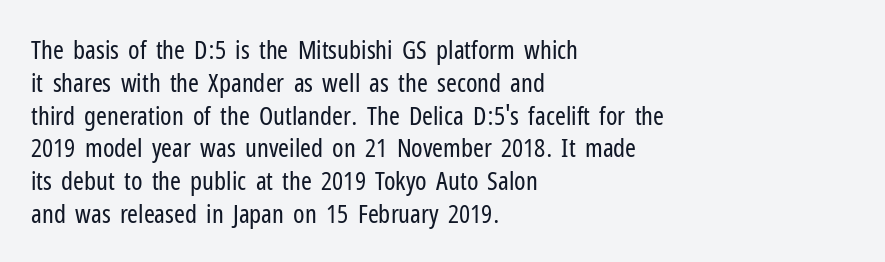
Check the space under the baseline: it is left empty. Posture: upright roman. Is the type heavy? It reads as light-to-regular instead. One-word summary of the alignment: left. The line-height multiplier appears to be the usual default.
